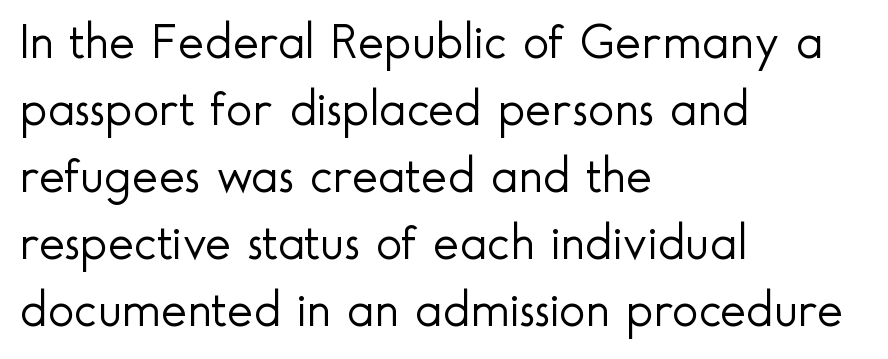
The image shows 50 px light sans-serif type, upright; set left-aligned, normal line spacing (1.34x), normal letter spacing, not underlined; a small x-height.
